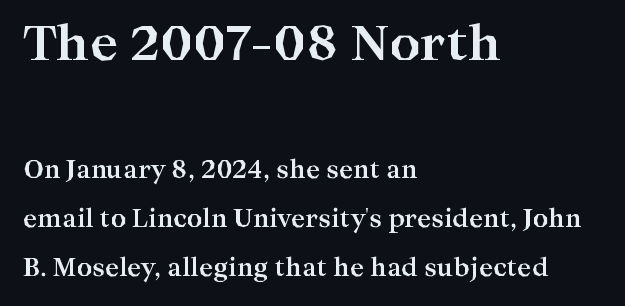
The image shows 48 px bold, wide serif type, upright; set left-aligned, loose line spacing (2.04x), normal letter spacing, not underlined; the first (top) block is 2.0x larger; high stroke contrast and a medium x-height.
